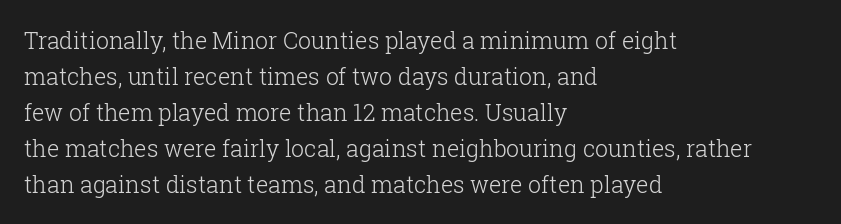
Q: Is the text bold? A: No.
Q: Is the text italic (slanted)? A: No, it is upright.
Q: Is the text underlined? A: No.
Q: How is the paragraph aligned? A: Left-aligned.
Q: Is the spacing between letters normal or unusually wide? A: Normal.
Q: Is the spacing between lines tight, normal or loose? A: Normal.
